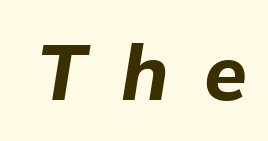
Character widths vary here, with narrow letters taking less room than wide ones. This rendering features lettering with no underline. This rendering widens character spacing well past its baseline value. Looking at the ascenders, they clearly lean. As a designer I'd log this as weight 700, bold.
